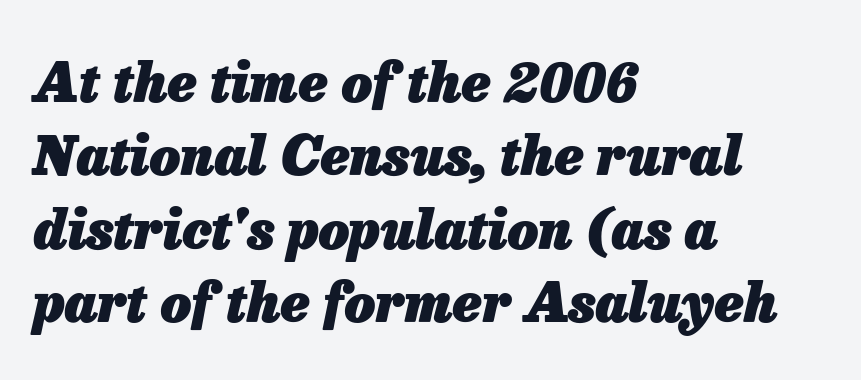
{"italic": "yes", "lean": "right", "slant_degrees": 13, "bold": "yes", "weight": "heavy", "width": "normal", "stroke_contrast": "low", "x_height": "medium", "monospaced": "no", "underline": "no", "align": "left", "line_spacing": "normal", "line_spacing_ratio": 1.36, "letter_spacing": "normal", "letter_spacing_em": 0.0, "glyph_px": 54}
